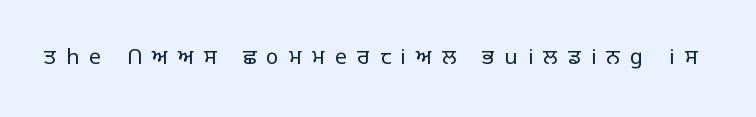
The passage shown is not underscored anywhere. This sample uses an upright cut, with every glyph sitting square on the baseline. The tracking jumps out immediately: characters are airy and widely separated. The strokes carry an ordinary text weight at most.
